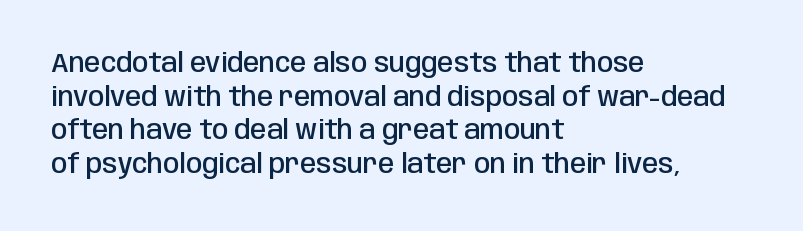
Each row of text sits above clean, open space. Notice how the passage keeps a crisp vertical edge on the left only. These lines keep a tight, regular rhythm from letter to letter. The strokes are fattened partway — semibold, not bold. Regarding leading, the lines here are spaced in the standard way. Upright lettering throughout.
